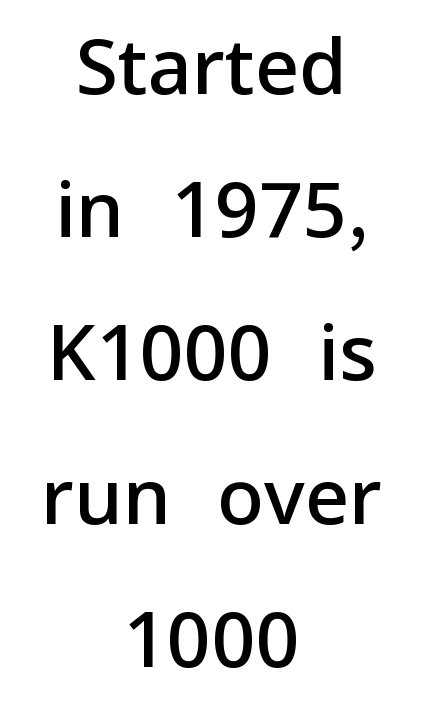
Think of a printed novel: that variable character pitch is what you see here. Nope, not italic — everything's standing straight. Tracking here is standard; glyphs follow each other at the usual distance. The strip under each line holds only bare page. Line starts and ends both wander, symmetrically. The designer went with a sans here, leaving each stem footless.
